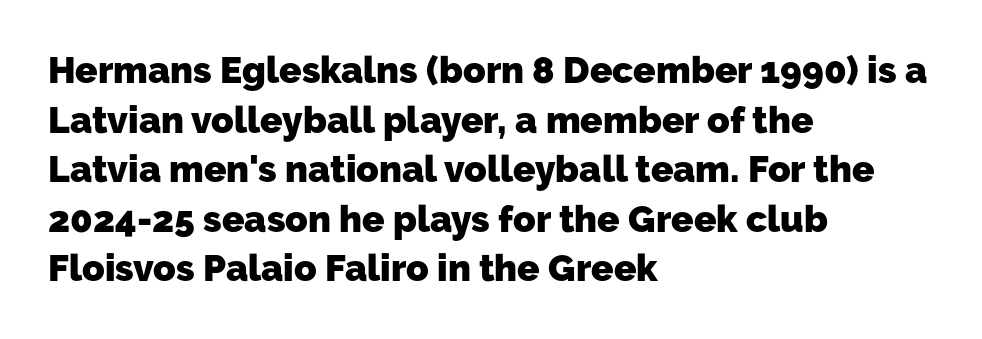
The image shows 37 px heavy sans-serif type; set left-aligned, normal line spacing (1.34x), normal letter spacing, not underlined; low stroke contrast and a medium x-height.
